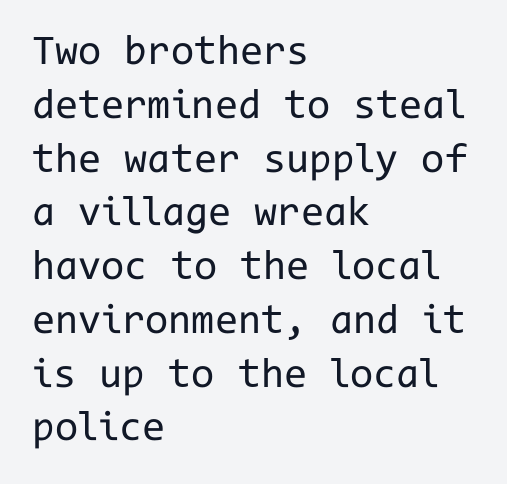
The image shows 42 px regular-weight sans-serif type, upright, monospaced; set left-aligned, normal line spacing (1.28x), normal letter spacing, not underlined; low stroke contrast and a medium x-height.
